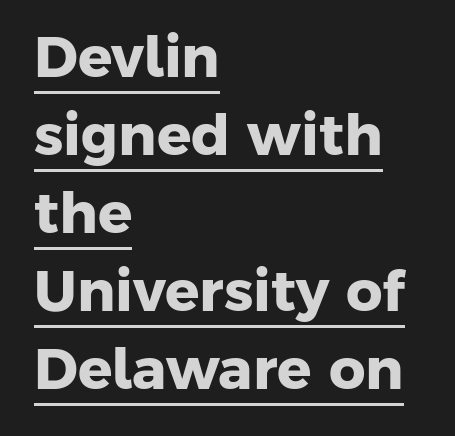
{"serif": "no", "bold": "yes", "weight": "heavy", "width": "normal", "stroke_contrast": "low", "x_height": "medium", "monospaced": "no", "underline": "yes", "align": "left", "line_spacing": "normal", "line_spacing_ratio": 1.37, "letter_spacing": "normal", "letter_spacing_em": 0.0, "glyph_px": 57}
